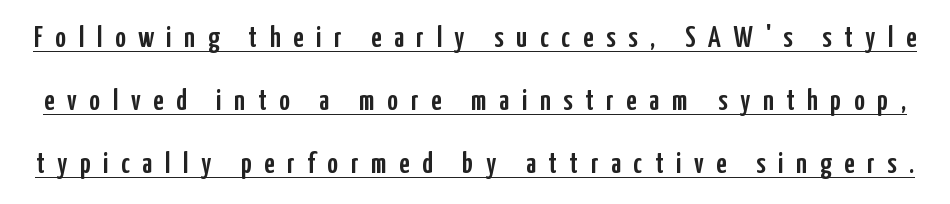
The image shows 29 px condensed sans-serif type, upright; set loose line spacing (2.17x), unusually wide letter spacing (+0.44 em), underlined; low stroke contrast and a medium x-height.
